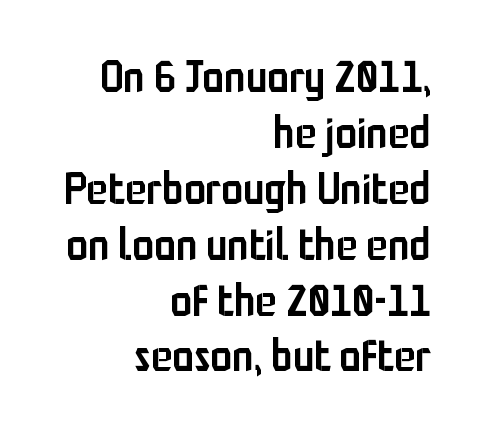
Q: Is the text bold? A: Semi-bold.
Q: Is the text italic (slanted)? A: No, it is upright.
Q: Is the typeface a serif or a sans-serif typeface? A: Sans-serif.
Q: Is the text underlined? A: No.
Q: How is the paragraph aligned? A: Right-aligned.
Q: Is the spacing between letters normal or unusually wide? A: Normal.
Q: Is the spacing between lines tight, normal or loose? A: Normal.
Q: Width (condensed, normal, or wide)? A: Condensed.
Q: Stroke contrast? A: Low.
Q: x-height? A: Medium.
Q: Monospaced? A: No.
